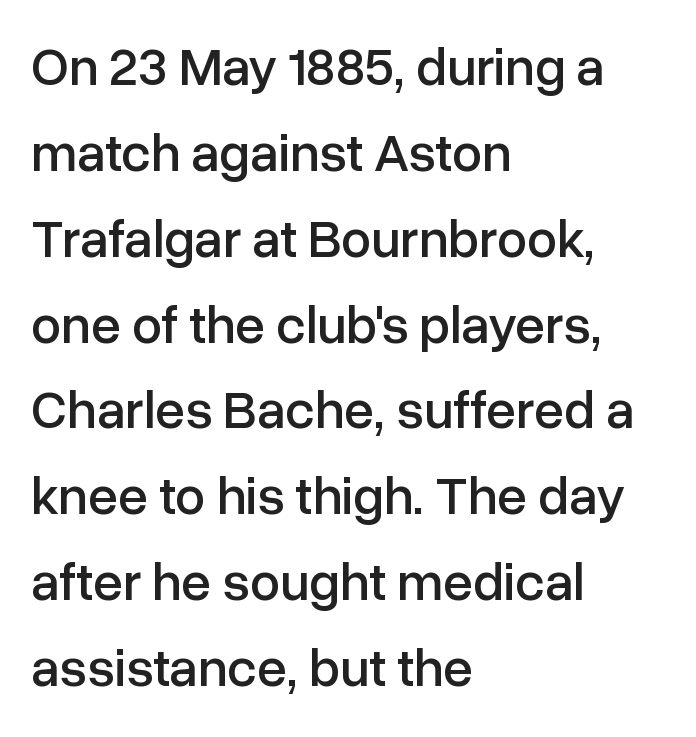
The image shows 54 px sans-serif type, upright; set left-aligned, normal line spacing (1.59x), normal letter spacing, not underlined; low stroke contrast and a medium x-height.
